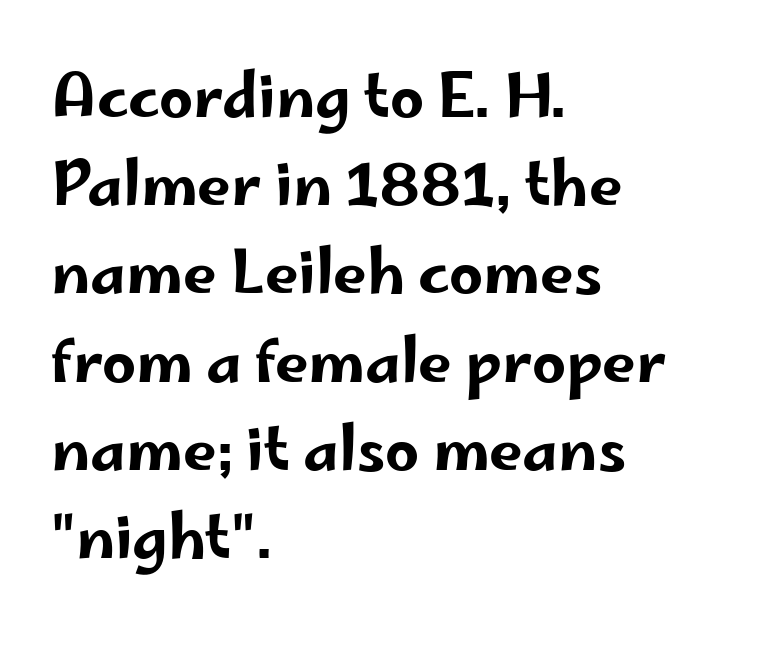
Q: Is the text italic (slanted)? A: No, it is upright.
Q: Is the typeface a serif or a sans-serif typeface? A: Sans-serif.
Q: Is the text underlined? A: No.
Q: How is the paragraph aligned? A: Left-aligned.
Q: Is the spacing between letters normal or unusually wide? A: Normal.
Q: Is the spacing between lines tight, normal or loose? A: Normal.
Q: Width (condensed, normal, or wide)? A: Wide.
Q: Stroke contrast? A: Low.
Q: x-height? A: Small.
Q: Monospaced? A: No.
